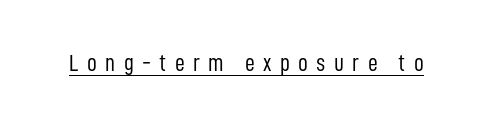
The rendering inserts visible extra space after every character. Ascenders rise straight up at ninety degrees. Underlining? Definitely there. Weight: regular or lighter.
